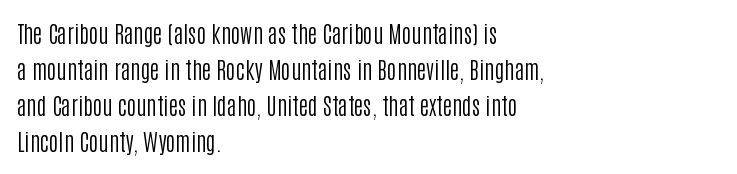
Q: Is the text bold? A: No.
Q: Is the text italic (slanted)? A: No, it is upright.
Q: Is the text underlined? A: No.
Q: How is the paragraph aligned? A: Left-aligned.
Q: Is the spacing between letters normal or unusually wide? A: Normal.
Q: Is the spacing between lines tight, normal or loose? A: Normal.
